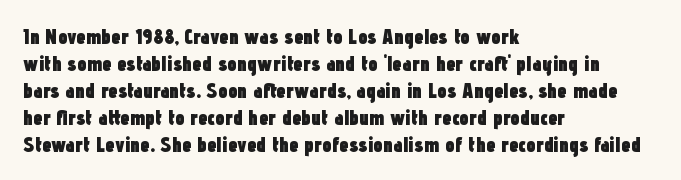
{"italic": "no", "bold": "yes", "underline": "no", "align": "left", "line_spacing": "normal", "line_spacing_ratio": 1.28, "letter_spacing": "normal", "letter_spacing_em": 0.0, "glyph_px": 21}
